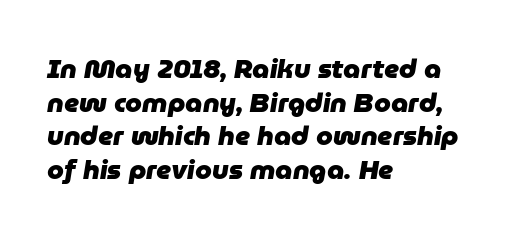
The image shows 27 px bold type, italic (leaning right); set left-aligned, normal line spacing (1.25x), normal letter spacing, not underlined.
